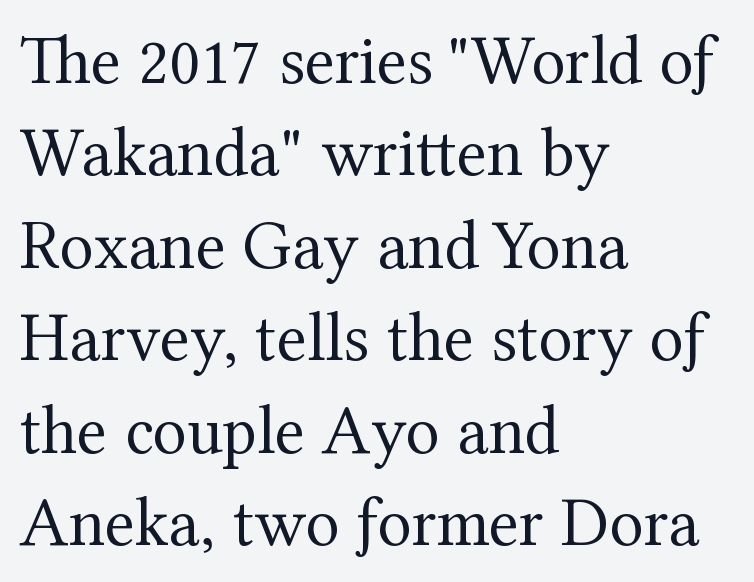
Q: Is the text bold? A: No.
Q: Is the text italic (slanted)? A: No, it is upright.
Q: Is the typeface a serif or a sans-serif typeface? A: Serif.
Q: Is the text underlined? A: No.
Q: How is the paragraph aligned? A: Left-aligned.
Q: Is the spacing between letters normal or unusually wide? A: Normal.
Q: Is the spacing between lines tight, normal or loose? A: Normal.
Q: Width (condensed, normal, or wide)? A: Normal.
Q: Stroke contrast? A: Medium.
Q: x-height? A: Medium.
Q: Monospaced? A: No.
